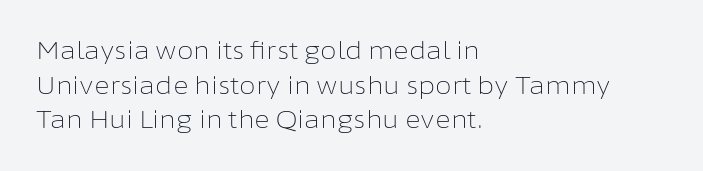
Q: Is the text bold? A: No.
Q: Is the text italic (slanted)? A: No, it is upright.
Q: Is the text underlined? A: No.
Q: How is the paragraph aligned? A: Left-aligned.
Q: Is the spacing between letters normal or unusually wide? A: Normal.
Q: Is the spacing between lines tight, normal or loose? A: Normal.
